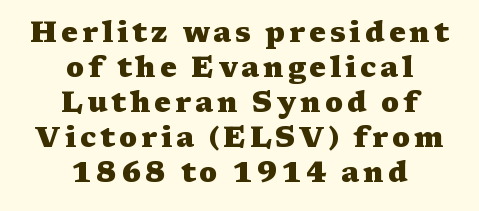
The image shows 28 px heavy, wide serif type, upright; set centered, normal line spacing (1.25x), not underlined; medium stroke contrast and a medium x-height.
